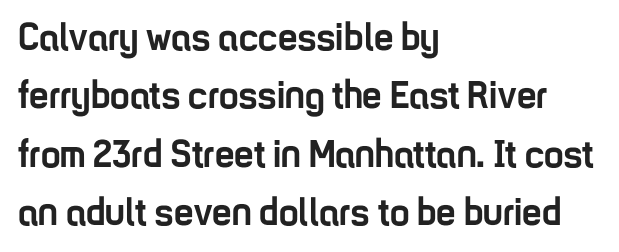
Q: Is the text bold? A: Yes.
Q: Is the text italic (slanted)? A: No, it is upright.
Q: Is the typeface a serif or a sans-serif typeface? A: Sans-serif.
Q: Is the text underlined? A: No.
Q: How is the paragraph aligned? A: Left-aligned.
Q: Is the spacing between letters normal or unusually wide? A: Normal.
Q: Is the spacing between lines tight, normal or loose? A: Normal.
Q: Width (condensed, normal, or wide)? A: Condensed.
Q: Stroke contrast? A: Low.
Q: x-height? A: Medium.
Q: Monospaced? A: No.
